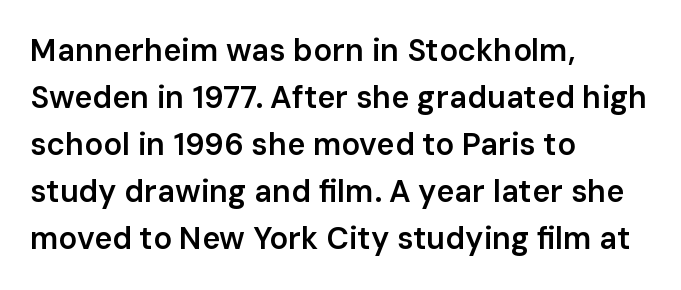
Observe the absence of serifs on each vertical stroke in this sample. Look at the tracking — it's just the regular setting, nothing added. A bit beefed up — I'd call it semibold rather than bold. Alignment: flush left.
